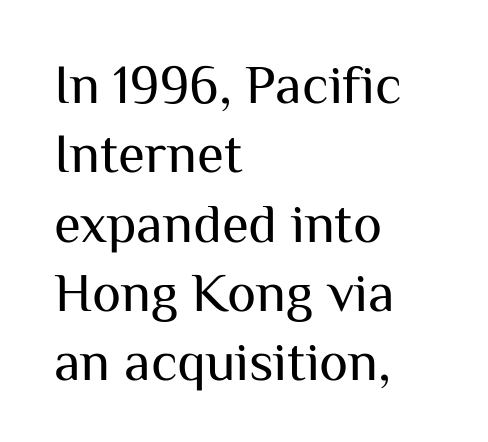
The rendering shows plain stroke endings on the letterforms — a sans-serif design. The weight would be labelled regular, book, light, or lighter still. This is roman type, the default non-slanted kind. The ragged edge is on the right, which tells us the setting is flush left.
